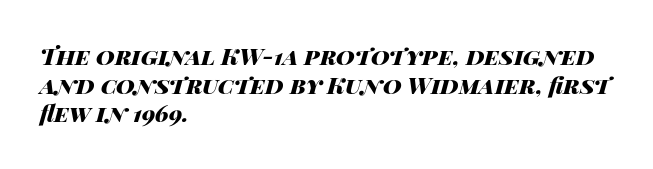
{"italic": "yes", "lean": "right", "slant_degrees": 14, "bold": "yes", "underline": "no", "align": "left", "line_spacing": "normal", "line_spacing_ratio": 1.25, "letter_spacing": "normal", "letter_spacing_em": 0.0, "glyph_px": 23}
